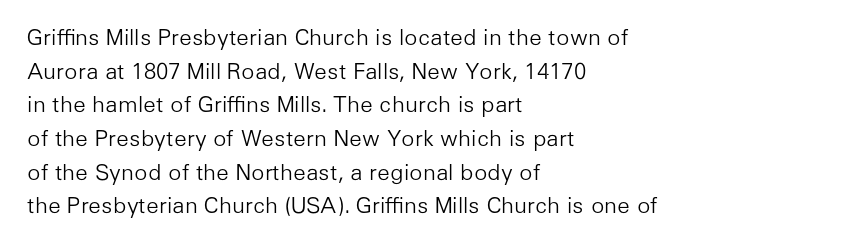
The image shows 22 px text type, upright; set left-aligned, normal line spacing (1.53x), normal letter spacing, not underlined.
